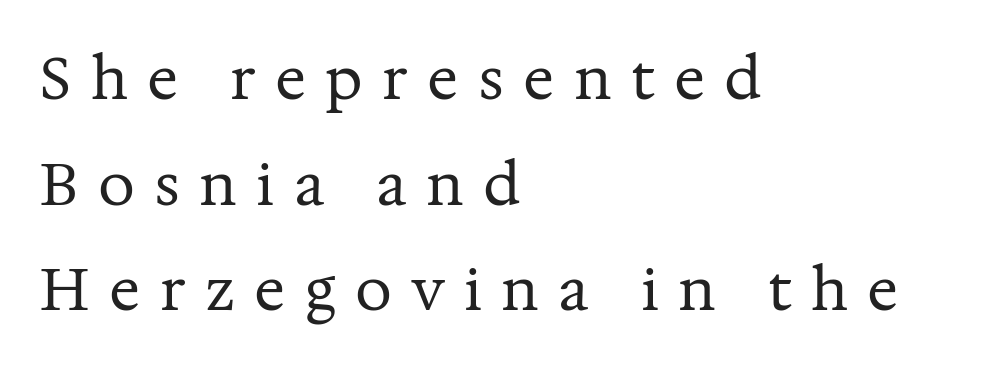
Q: Is the text bold? A: No.
Q: Is the text italic (slanted)? A: No, it is upright.
Q: Is the typeface a serif or a sans-serif typeface? A: Serif.
Q: Is the text underlined? A: No.
Q: How is the paragraph aligned? A: Left-aligned.
Q: Is the spacing between letters normal or unusually wide? A: Unusually wide.
Q: Width (condensed, normal, or wide)? A: Normal.
Q: Stroke contrast? A: Medium.
Q: x-height? A: Medium.
Q: Monospaced? A: No.
